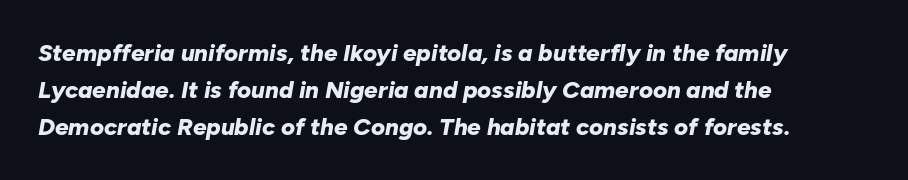
Notice how descenders clear the ascenders below comfortably — that's standard leading. Spacing between characters is what you'd get straight out of the box. Bare-footed words on every line. The letters are bold, with thick, heavy strokes. Slant detected: the letters are inclined.
